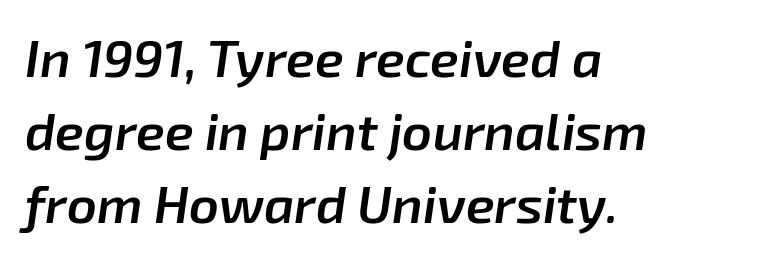
Q: Is the text bold? A: Semi-bold.
Q: Is the text italic (slanted)? A: Yes, it leans right by about 8 degrees.
Q: Is the text underlined? A: No.
Q: How is the paragraph aligned? A: Left-aligned.
Q: Is the spacing between letters normal or unusually wide? A: Normal.
Q: Is the spacing between lines tight, normal or loose? A: Normal.
Q: Width (condensed, normal, or wide)? A: Normal.
Q: Stroke contrast? A: Low.
Q: x-height? A: Medium.
Q: Monospaced? A: No.
